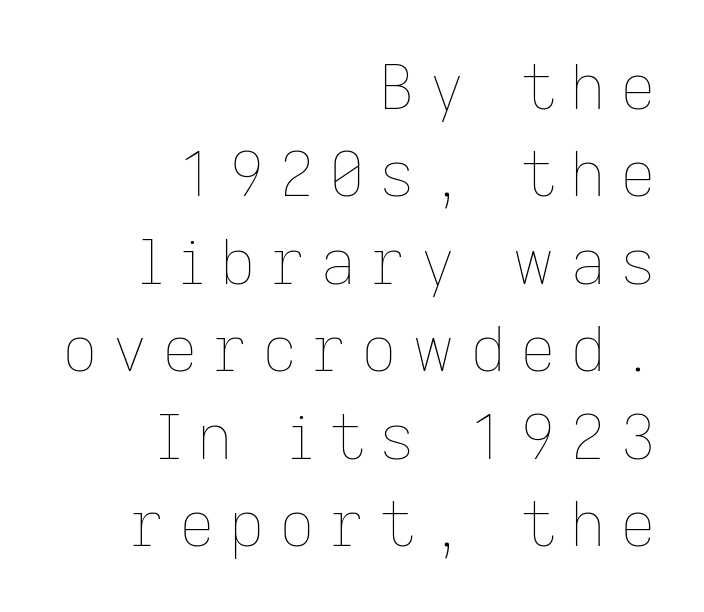
{"italic": "no", "bold": "no", "weight": "thin", "width": "normal", "stroke_contrast": "low", "x_height": "medium", "monospaced": "no", "underline": "no", "align": "right", "line_spacing": "normal", "line_spacing_ratio": 1.41, "letter_spacing": "wide", "letter_spacing_em": 0.23, "glyph_px": 62}
